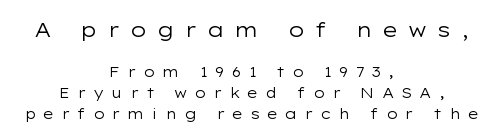
Q: Is the text bold? A: No.
Q: Is the text italic (slanted)? A: No, it is upright.
Q: Is the text underlined? A: No.
Q: How is the paragraph aligned? A: Centered.
Q: Is the spacing between letters normal or unusually wide? A: Unusually wide.
Q: Is the spacing between lines tight, normal or loose? A: Normal.
Q: Which block of text is set in a larger size, the first (top) or the second (bottom)? A: The first (top) one.
